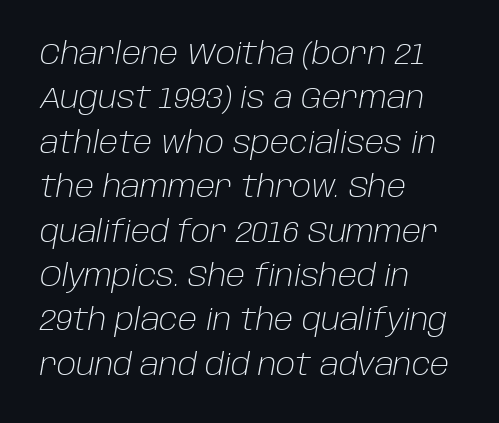
Q: Is the text bold? A: No.
Q: Is the text italic (slanted)? A: Yes, it leans right by about 10 degrees.
Q: Is the text underlined? A: No.
Q: How is the paragraph aligned? A: Left-aligned.
Q: Is the spacing between letters normal or unusually wide? A: Normal.
Q: Is the spacing between lines tight, normal or loose? A: Normal.
Q: Width (condensed, normal, or wide)? A: Normal.
Q: Stroke contrast? A: Low.
Q: x-height? A: Large.
Q: Monospaced? A: No.
